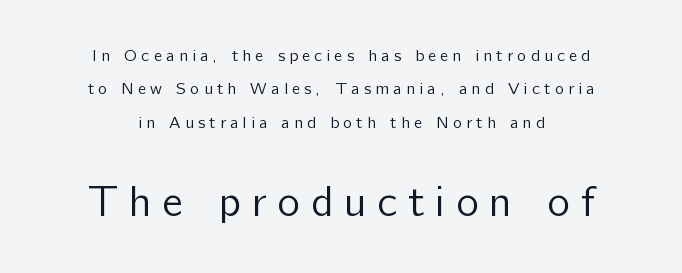
Caption: face not bold, strokes unweighted. The lettering stays uniformly vertical, giving the passage a roman look. Compared with a flush-left layout, this one balances lines on the center instead. Compared with typical paragraphs, the rows here are farther apart. Underline: absent. Between these two stacked blocks, the lower one wins on size.
